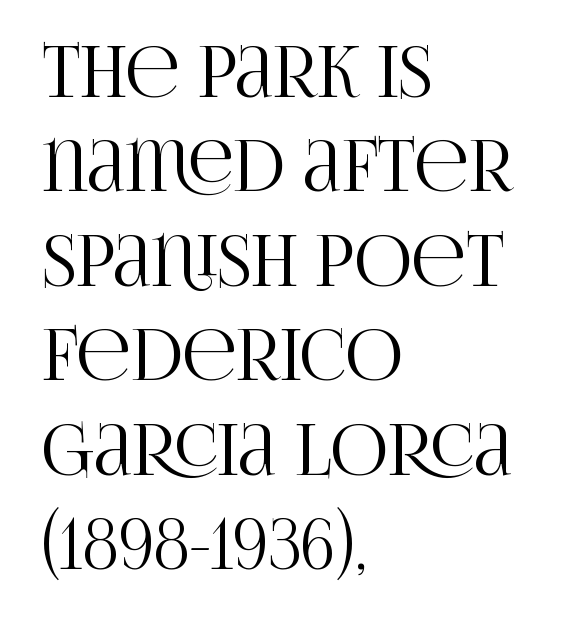
Descender tails drop into unmarked territory. In terms of leading, this rendering sits right in the middle. To sum up the face: it has serifs. The letterforms sit shoulder to shoulder at normal distance. Italic? Not at all — the glyphs are vertical. Note the varied advance widths — an 'i' is clearly narrower than an 'm'.
